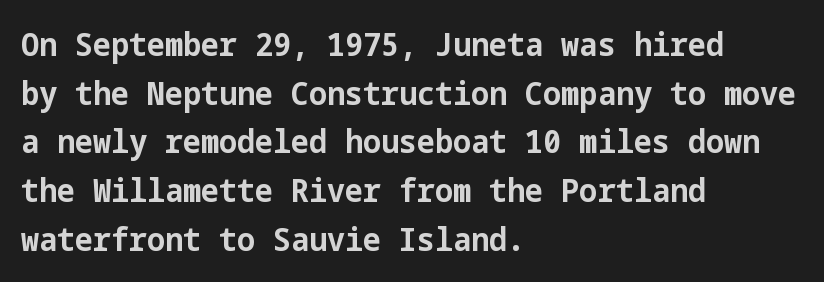
The image shows 32 px bold sans-serif type, upright; set left-aligned, normal line spacing (1.52x), normal letter spacing, not underlined; low stroke contrast and a medium x-height.
